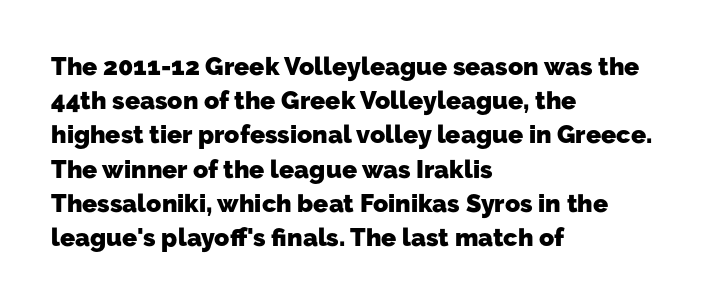
Visually the block forms a straight wall on the left and a jagged coastline on the right. The strokes are fattened all the way to bold. Each row of text sits above clean, open space. Notice how descenders clear the ascenders below comfortably — that's standard leading.
